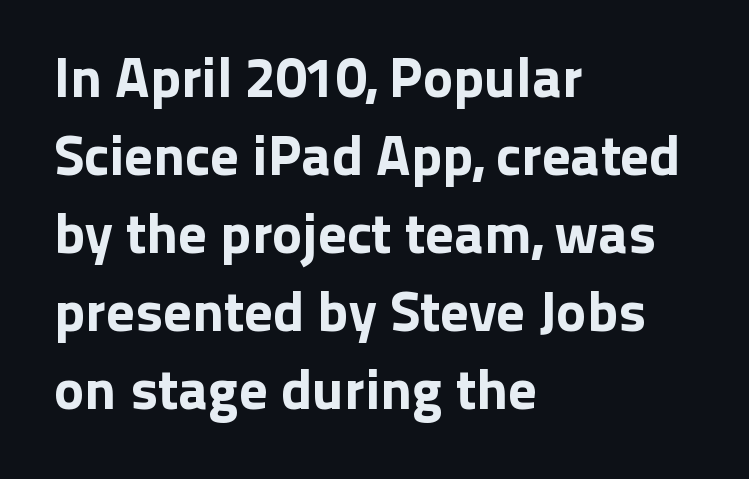
The specimen reads as upright at a glance. These lines keep a tight, regular rhythm from letter to letter. All the whitespace from short lines collects on the right. Regular leading. Descender tails drop into unmarked territory.
